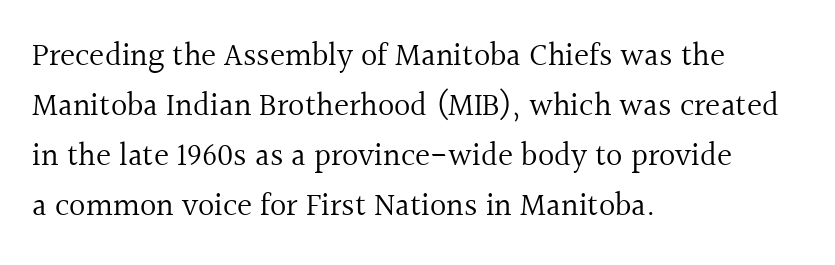
The image shows 32 px regular-weight serif type, upright; set left-aligned, normal line spacing (1.56x), normal letter spacing, not underlined; a medium x-height.
